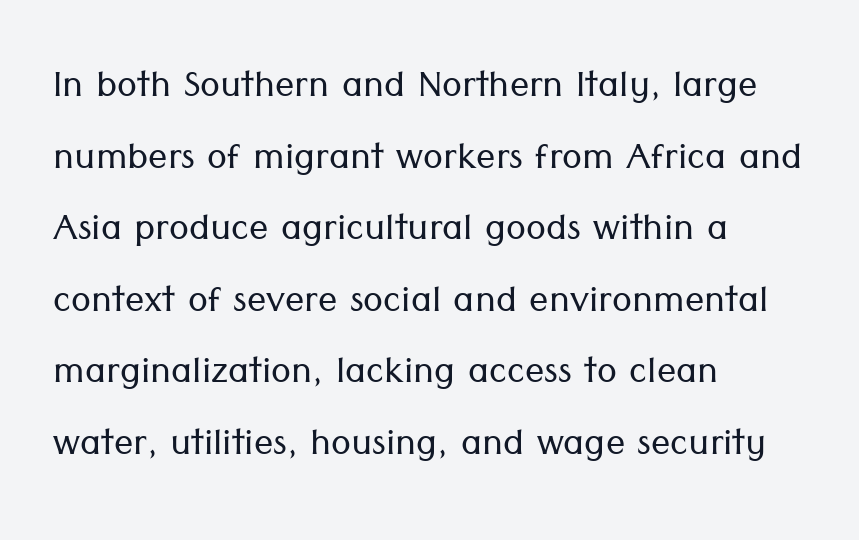
Check the space under the baseline: it is left empty. Think standard paragraph weight, or any step lighter than that. Regarding serifs, this sample does without them. No extra tracking has been applied to these lines. A roman cut, with each character standing at attention. Is this a fixed-width face? No — the glyphs have proportional, varying widths.
